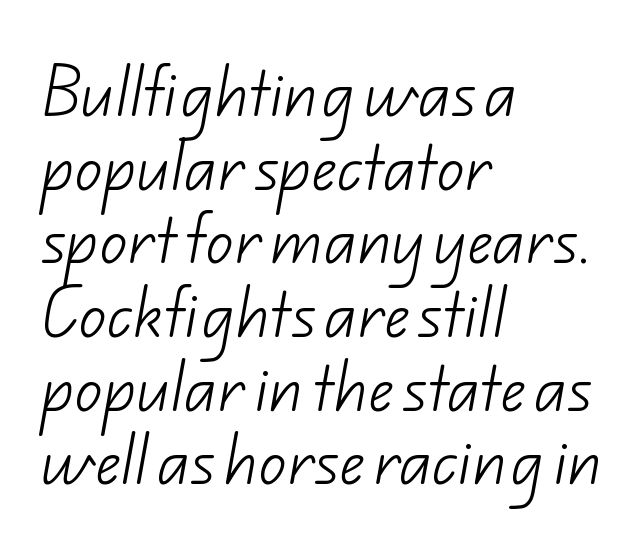
Q: Is the text bold? A: No.
Q: Is the typeface a serif or a sans-serif typeface? A: Sans-serif.
Q: Is the text underlined? A: No.
Q: How is the paragraph aligned? A: Left-aligned.
Q: Is the spacing between letters normal or unusually wide? A: Normal.
Q: Is the spacing between lines tight, normal or loose? A: Normal.
Q: Width (condensed, normal, or wide)? A: Normal.
Q: Stroke contrast? A: Low.
Q: x-height? A: Small.
Q: Monospaced? A: No.
